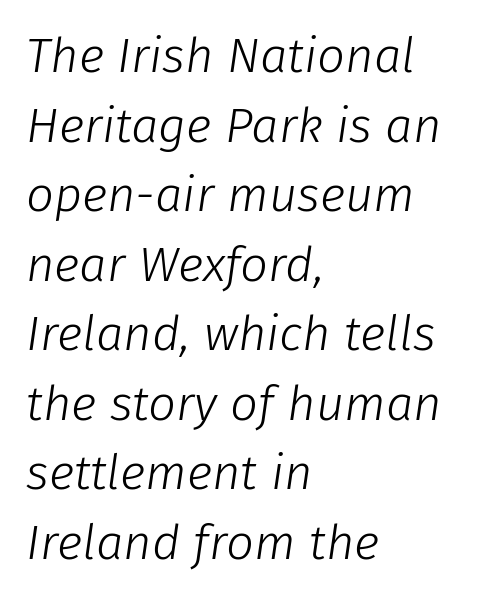
Q: Is the text bold? A: No.
Q: Is the text italic (slanted)? A: Yes, it leans right by about 8 degrees.
Q: Is the text underlined? A: No.
Q: How is the paragraph aligned? A: Left-aligned.
Q: Is the spacing between letters normal or unusually wide? A: Normal.
Q: Is the spacing between lines tight, normal or loose? A: Normal.
Q: Width (condensed, normal, or wide)? A: Normal.
Q: Stroke contrast? A: Low.
Q: x-height? A: Medium.
Q: Monospaced? A: No.
